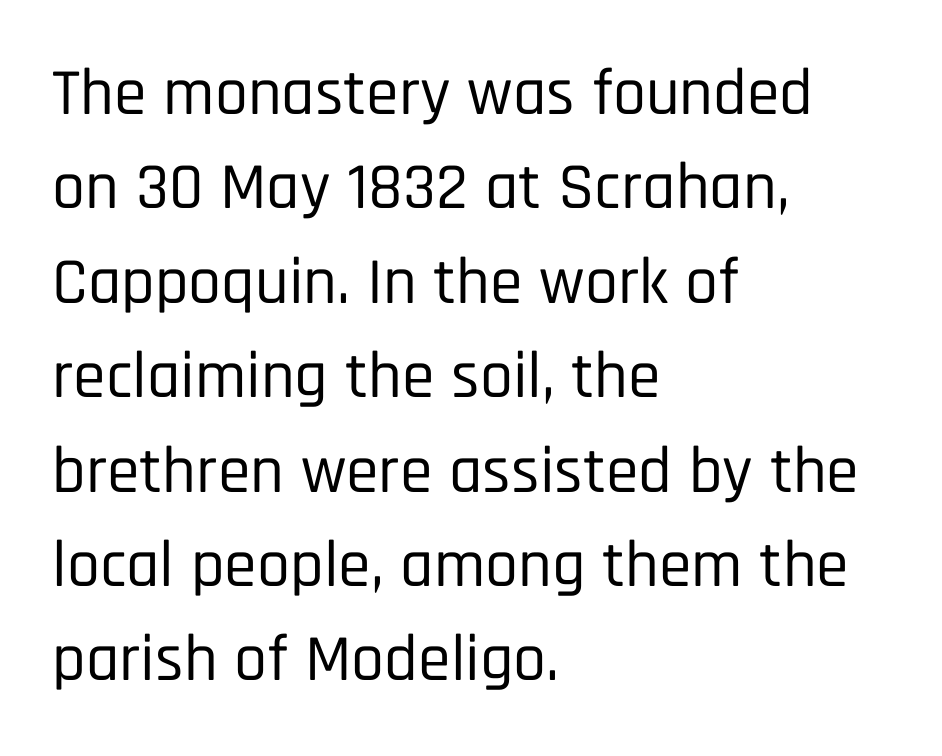
The image shows 66 px condensed sans-serif type, upright; set left-aligned, normal line spacing (1.43x), normal letter spacing, not underlined; low stroke contrast and a large x-height.
